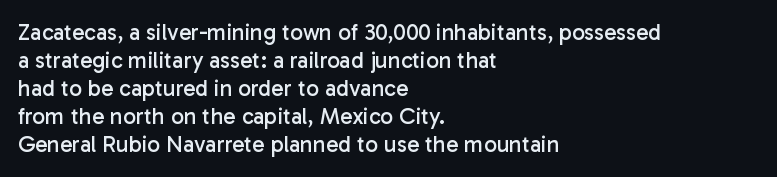
The image shows 23 px text type, upright; set left-aligned, line spacing 1.22x, normal letter spacing, not underlined.
